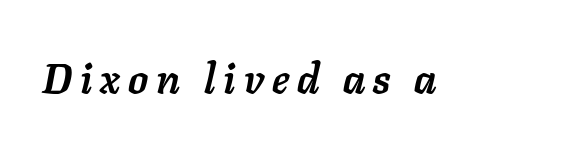
{"italic": "yes", "lean": "right", "slant_degrees": 11, "bold": "yes", "weight": "semibold", "width": "normal", "stroke_contrast": "low", "x_height": "medium", "monospaced": "no", "underline": "no", "glyph_px": 41}
